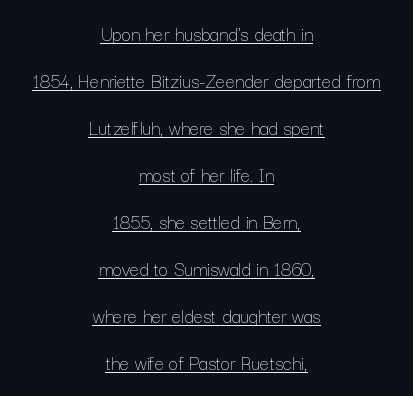
The image shows 21 px text type, upright; set centered, loose line spacing (2.24x), normal letter spacing, underlined.
